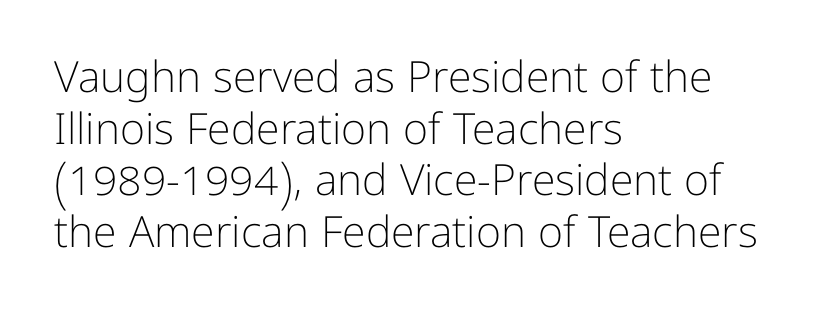
Q: Is the text bold? A: No.
Q: Is the text italic (slanted)? A: No, it is upright.
Q: Is the typeface a serif or a sans-serif typeface? A: Sans-serif.
Q: Is the text underlined? A: No.
Q: How is the paragraph aligned? A: Left-aligned.
Q: Is the spacing between letters normal or unusually wide? A: Normal.
Q: Width (condensed, normal, or wide)? A: Normal.
Q: Stroke contrast? A: Low.
Q: x-height? A: Medium.
Q: Monospaced? A: No.
